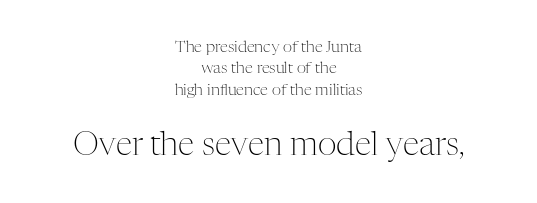
The image shows 33 px light serif type, upright; set centered, normal line spacing (1.33x), normal letter spacing, not underlined; the second (bottom) block is 2.06x larger; medium stroke contrast and a medium x-height.
